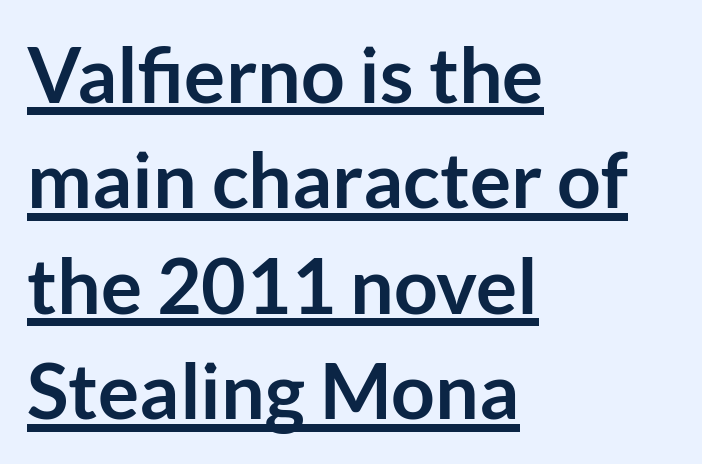
{"serif": "no", "italic": "no", "bold": "yes", "weight": "semibold", "width": "normal", "stroke_contrast": "low", "x_height": "medium", "monospaced": "no", "underline": "yes", "align": "left", "line_spacing": "normal", "line_spacing_ratio": 1.37, "letter_spacing": "normal", "letter_spacing_em": 0.0, "glyph_px": 77}
